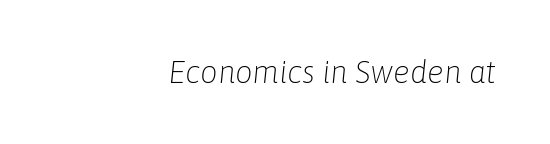
{"italic": "yes", "lean": "right", "slant_degrees": 6, "bold": "no", "weight": "light", "width": "normal", "stroke_contrast": "low", "x_height": "medium", "monospaced": "no", "underline": "no", "align": "right", "letter_spacing": "normal", "letter_spacing_em": 0.0, "glyph_px": 31}
